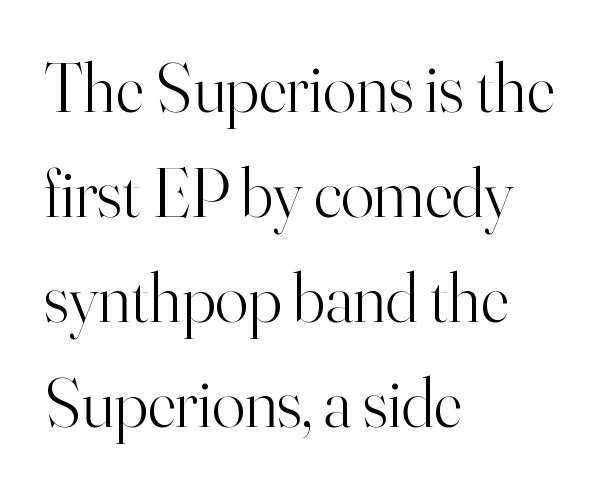
Q: Is the text bold? A: No.
Q: Is the text italic (slanted)? A: No, it is upright.
Q: Is the typeface a serif or a sans-serif typeface? A: Serif.
Q: Is the text underlined? A: No.
Q: How is the paragraph aligned? A: Left-aligned.
Q: Is the spacing between letters normal or unusually wide? A: Normal.
Q: Is the spacing between lines tight, normal or loose? A: Normal.
Q: Width (condensed, normal, or wide)? A: Normal.
Q: Stroke contrast? A: High.
Q: x-height? A: Small.
Q: Monospaced? A: No.
